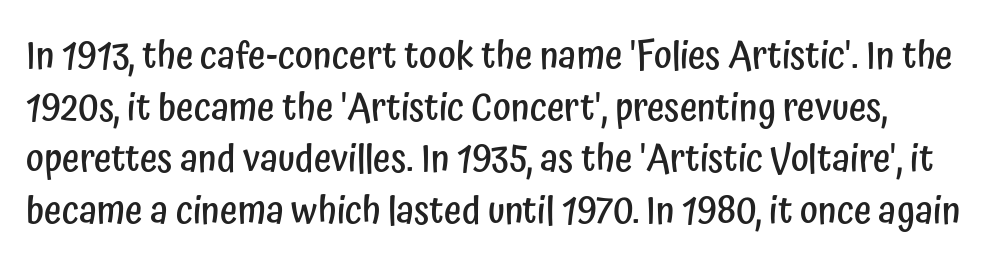
The image shows 38 px semibold, condensed sans-serif type, upright; set normal line spacing (1.36x), normal letter spacing, not underlined; low stroke contrast and a medium x-height.
